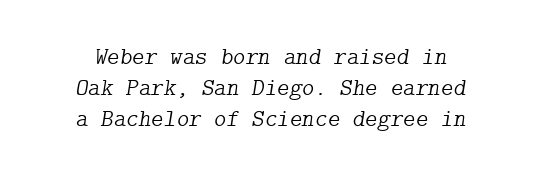
The image shows 24 px text type, italic (leaning right); set normal line spacing (1.3x), normal letter spacing, not underlined.
